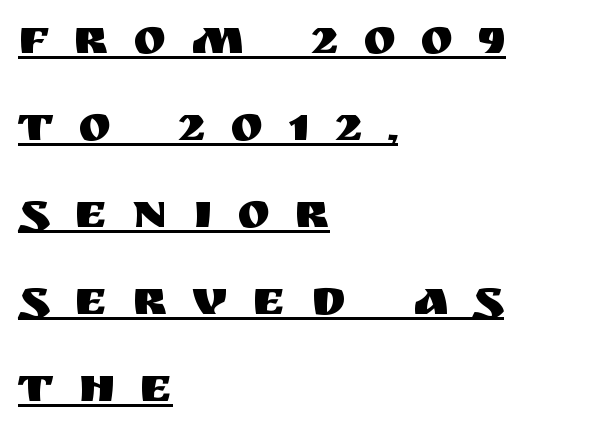
{"serif": "no", "italic": "no", "width": "normal", "stroke_contrast": "medium", "x_height": "large", "monospaced": "no", "underline": "yes", "align": "left", "line_spacing_ratio": 1.74, "letter_spacing": "wide", "letter_spacing_em": 0.49, "glyph_px": 50}
